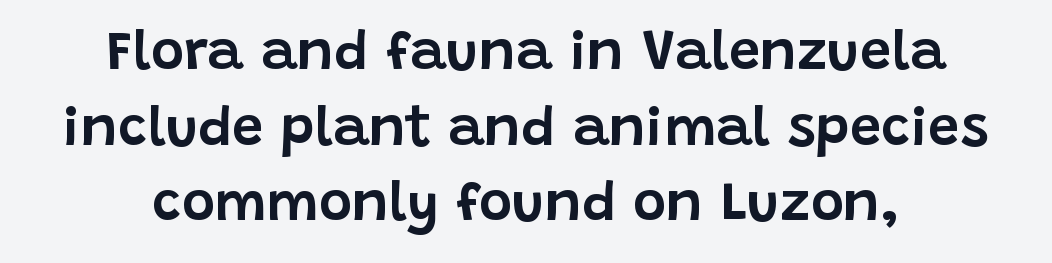
{"serif": "no", "italic": "no", "width": "normal", "stroke_contrast": "low", "x_height": "large", "monospaced": "no", "underline": "no", "align": "center", "line_spacing": "normal", "line_spacing_ratio": 1.35, "letter_spacing": "normal", "letter_spacing_em": 0.0, "glyph_px": 56}
